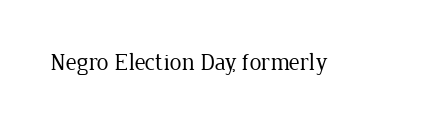
Only glyphs here, with clear space below each row. Notice how the stems are strictly vertical — no italics here. Between one letter and the next there's only the usual sliver of space. Is this a heavy cut? Hardly; it is regular or lighter.
